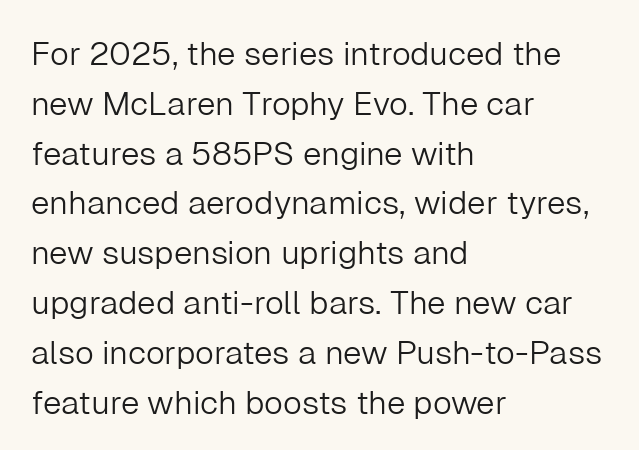
Q: Is the text bold? A: No.
Q: Is the text italic (slanted)? A: No, it is upright.
Q: Is the typeface a serif or a sans-serif typeface? A: Sans-serif.
Q: Is the text underlined? A: No.
Q: How is the paragraph aligned? A: Left-aligned.
Q: Is the spacing between letters normal or unusually wide? A: Normal.
Q: Is the spacing between lines tight, normal or loose? A: Normal.
Q: Width (condensed, normal, or wide)? A: Normal.
Q: Stroke contrast? A: Low.
Q: x-height? A: Medium.
Q: Monospaced? A: No.
